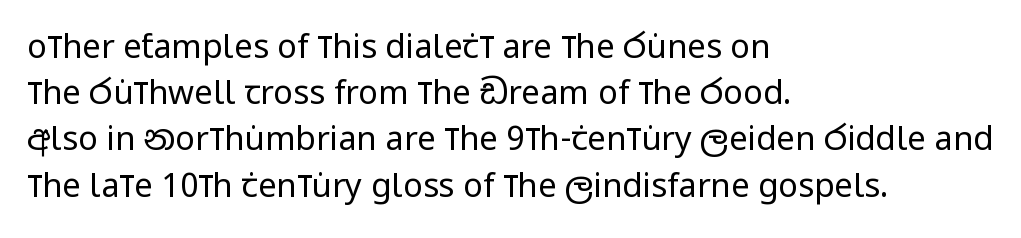
{"serif": "no", "italic": "no", "bold": "no", "weight": "regular", "width": "condensed", "stroke_contrast": "low", "x_height": "large", "monospaced": "no", "underline": "no", "align": "left", "line_spacing": "normal", "line_spacing_ratio": 1.4, "letter_spacing": "normal", "letter_spacing_em": 0.0, "glyph_px": 33}
